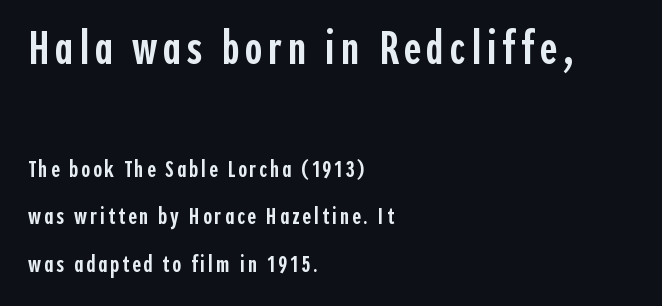
Q: Is the text bold? A: Semi-bold.
Q: Is the text italic (slanted)? A: No, it is upright.
Q: Is the typeface a serif or a sans-serif typeface? A: Sans-serif.
Q: Is the text underlined? A: No.
Q: How is the paragraph aligned? A: Left-aligned.
Q: Is the spacing between lines tight, normal or loose? A: Loose.
Q: Which block of text is set in a larger size, the first (top) or the second (bottom)? A: The first (top) one.
Q: Width (condensed, normal, or wide)? A: Condensed.
Q: x-height? A: Medium.
Q: Monospaced? A: No.
